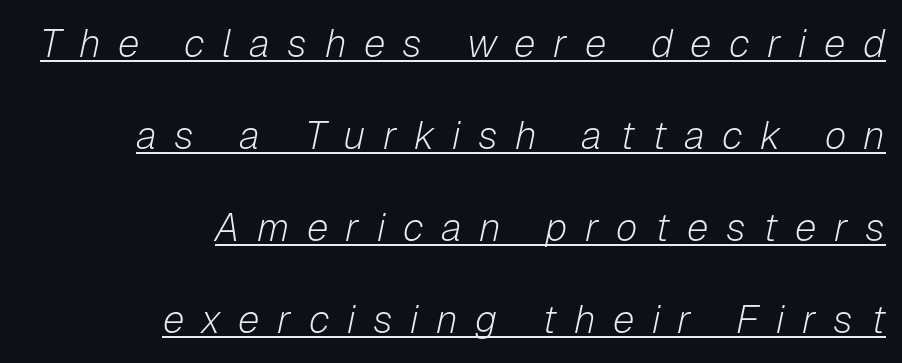
Stroke thickness stays within the range of a standard reading face or lighter. Casual observation: everything's shoved over to the right. The rendering applies a slant to the glyphs. Vertically, the passage feels expansive, rows floating well apart. The rendering inserts visible extra space after every character.
